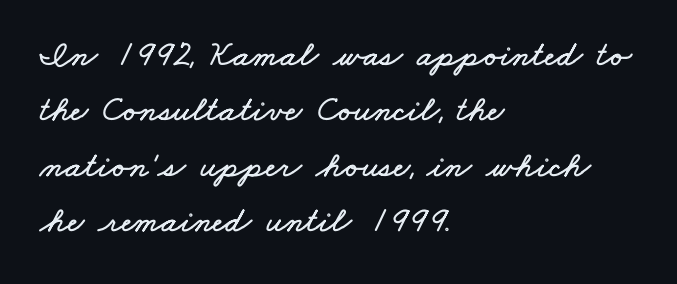
Here the glyphs are tracked normally, forming tight word shapes. Glance below the letters and you will spot only blank space. Regarding leading, the lines here are spaced in the standard way. The setting favours the left margin, as ordinary paragraphs usually do. Do the characters align in a grid? No, the font is proportional.
